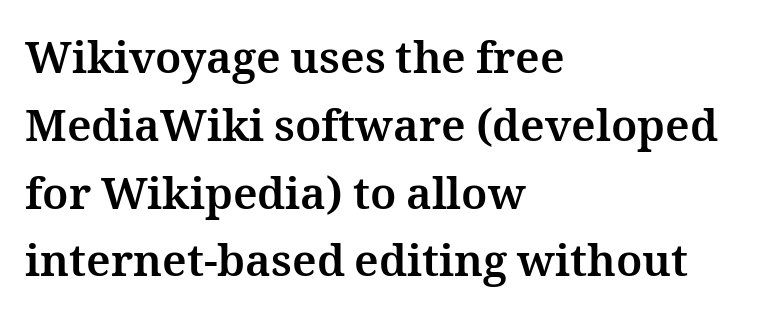
Do the letters lean? They stand straight. All the whitespace from short lines collects on the right. What stands out about the letter spacing? Nothing — it is the standard amount. Compared with an ordinary text face, these strokes are far heavier — a full bold. Varying glyph widths throughout — classic text-font behaviour. Normally led — the rows are evenly, conventionally spaced.
